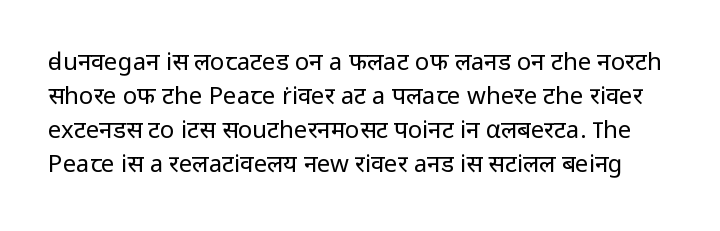
The image shows 24 px text type, upright; set normal line spacing (1.42x), normal letter spacing, not underlined.
